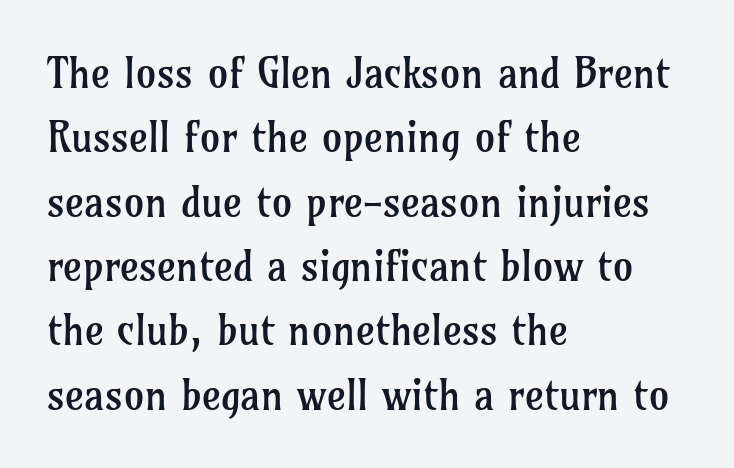
Students, observe: this is what conventionally led text looks like. The type is set solid horizontally, with unmodified tracking. Look at the bottom of the vertical strokes: they flare into serifs here. Weight: not bold — regular or lighter.
